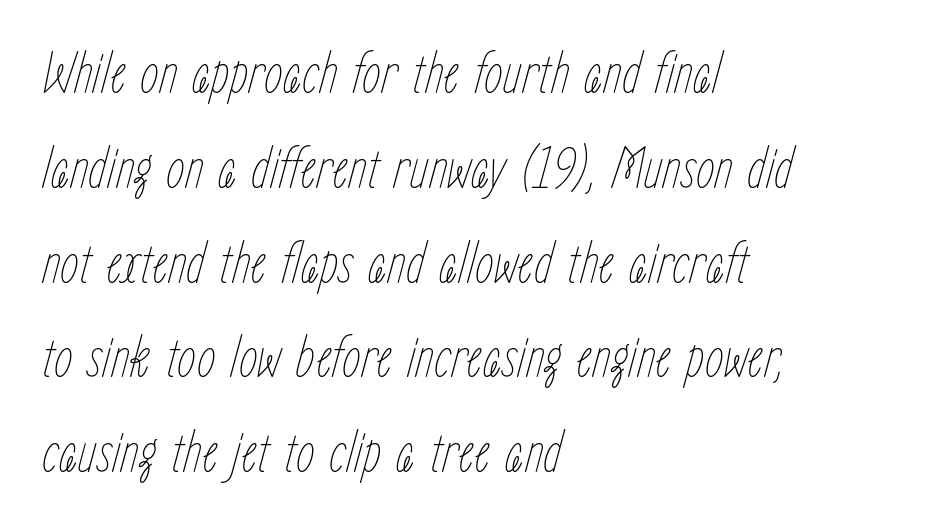
The image shows 60 px thin, condensed type, italic (leaning right); set left-aligned, normal line spacing (1.58x), normal letter spacing, not underlined; low stroke contrast and a medium x-height.
